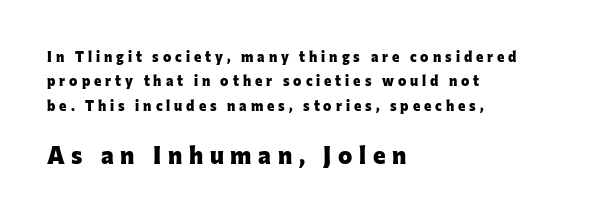
The image shows 24 px bold type, upright; set left-aligned, line spacing 1.74x, unusually wide letter spacing (+0.28 em), not underlined; the second (bottom) block is 1.71x larger.
